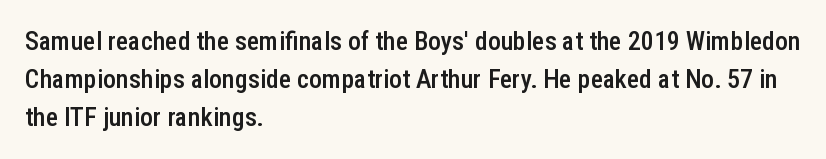
{"italic": "no", "bold": "semi", "underline": "no", "align": "left", "line_spacing": "normal", "line_spacing_ratio": 1.47, "letter_spacing": "normal", "letter_spacing_em": 0.0, "glyph_px": 26}
